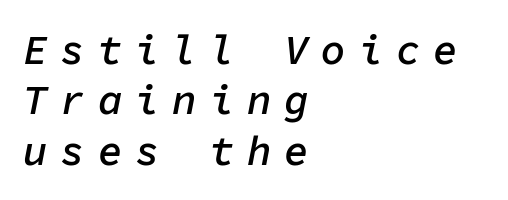
{"italic": "yes", "lean": "right", "slant_degrees": 11, "bold": "semi", "weight": "semibold", "width": "normal", "stroke_contrast": "low", "x_height": "medium", "monospaced": "yes", "underline": "no", "align": "left", "line_spacing_ratio": 1.23, "letter_spacing": "wide", "letter_spacing_em": 0.31, "glyph_px": 41}
